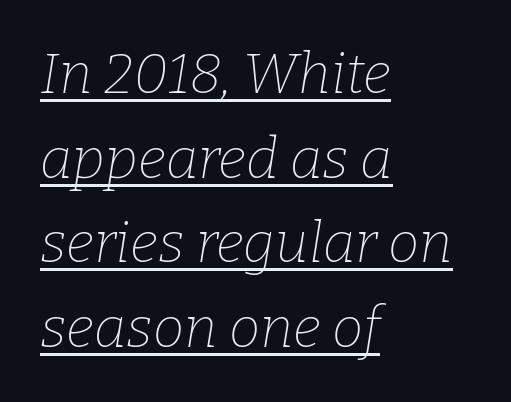
{"serif": "yes", "italic": "yes", "lean": "right", "slant_degrees": 9, "bold": "no", "weight": "thin", "width": "normal", "stroke_contrast": "low", "x_height": "medium", "monospaced": "no", "underline": "yes", "align": "left", "line_spacing": "normal", "line_spacing_ratio": 1.51, "letter_spacing": "normal", "letter_spacing_em": 0.0, "glyph_px": 56}
